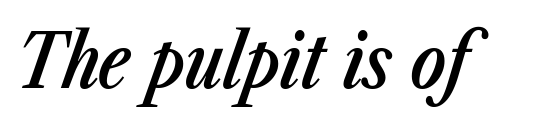
{"italic": "yes", "lean": "right", "slant_degrees": 23, "bold": "semi", "weight": "semibold", "width": "condensed", "stroke_contrast": "low", "x_height": "medium", "monospaced": "no", "underline": "no", "letter_spacing": "normal", "letter_spacing_em": 0.0, "glyph_px": 74}
